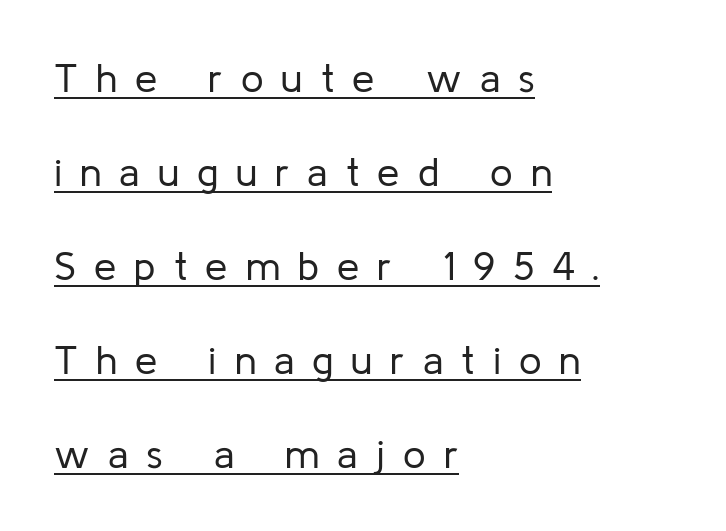
The image shows 40 px regular-weight sans-serif type, upright; set left-aligned, loose line spacing (2.35x), unusually wide letter spacing (+0.45 em), underlined; low stroke contrast and a medium x-height.
